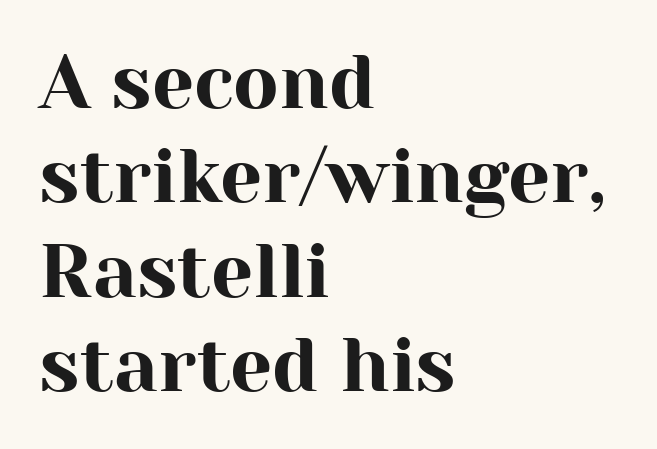
{"serif": "yes", "italic": "no", "width": "normal", "stroke_contrast": "high", "x_height": "medium", "monospaced": "no", "underline": "no", "align": "left", "line_spacing": "normal", "line_spacing_ratio": 1.26, "letter_spacing": "normal", "letter_spacing_em": 0.0, "glyph_px": 75}
